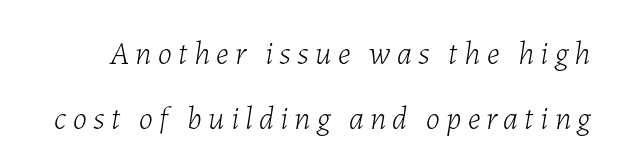
Descenders are the only things crossing below the line. The lettering tilts uniformly, giving the passage an italic look. Does the leading feel generous? Absolutely, it's lavish. Vertical stems look standard width or narrower in stroke. Spacing between characters has been opened up far beyond the box default.
